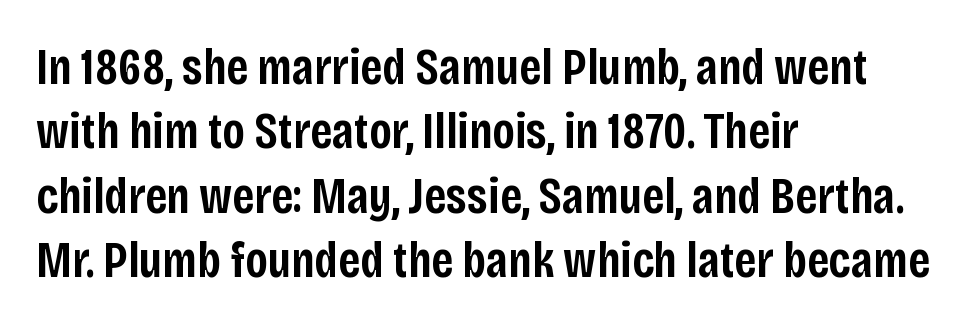
Honestly, the row spacing looks completely unremarkable. Does extra space separate the letters? No, they use regular spacing. No italicization has been applied; the sample stays upright. On the weight axis this lands at semibold, roughly 600. The specimen omits any rule beneath the text block's lines.
